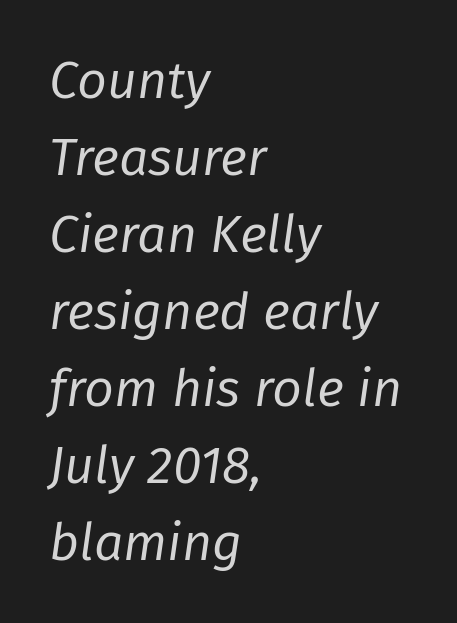
Q: Is the text bold? A: No.
Q: Is the text italic (slanted)? A: Yes, it leans right by about 8 degrees.
Q: Is the text underlined? A: No.
Q: How is the paragraph aligned? A: Left-aligned.
Q: Is the spacing between letters normal or unusually wide? A: Normal.
Q: Is the spacing between lines tight, normal or loose? A: Normal.
Q: Width (condensed, normal, or wide)? A: Normal.
Q: Stroke contrast? A: Low.
Q: x-height? A: Medium.
Q: Monospaced? A: No.
